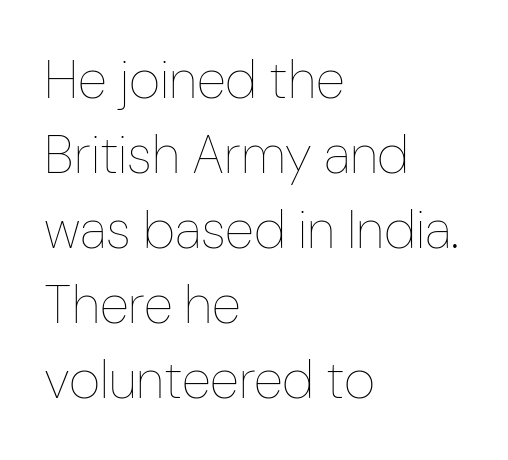
{"italic": "no", "bold": "no", "weight": "thin", "width": "condensed", "stroke_contrast": "low", "x_height": "medium", "monospaced": "no", "underline": "no", "align": "left", "line_spacing": "normal", "line_spacing_ratio": 1.39, "letter_spacing": "normal", "letter_spacing_em": 0.0, "glyph_px": 54}
